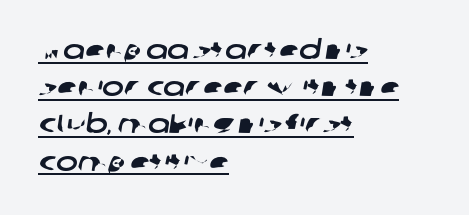
Compared with undecorated copy, this sample adds a rule below the words. Leading matches the norm, producing a regular column. Every row of glyphs begins at an identical x-position on the left. No extra tracking has been applied to these lines.
